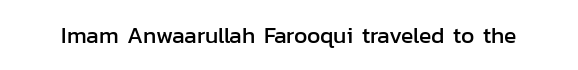
The image shows 23 px text type, upright; set normal letter spacing, not underlined.
